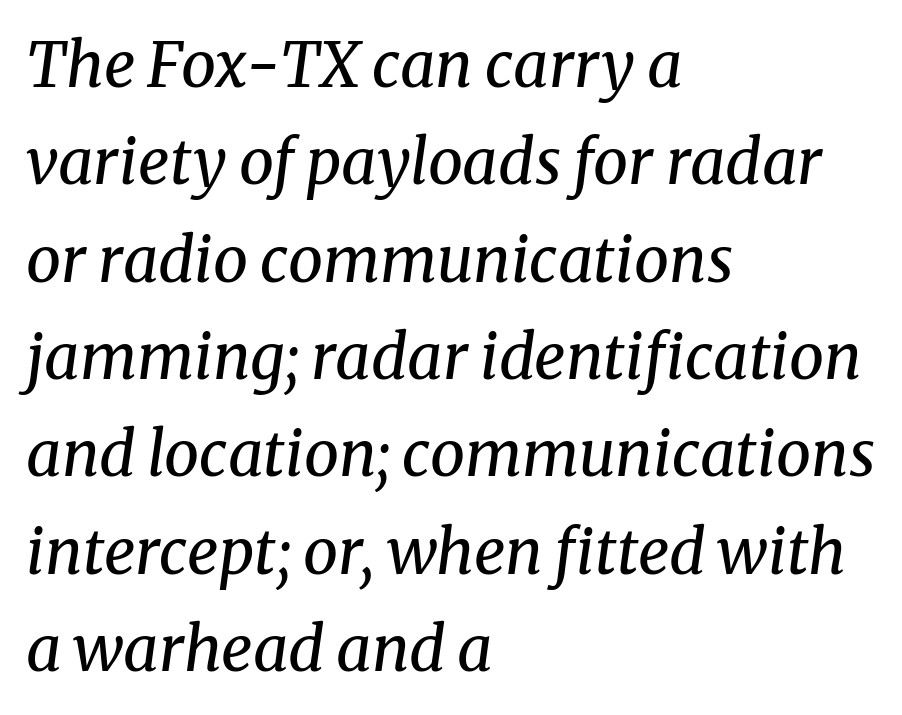
Q: Is the text bold? A: No.
Q: Is the text italic (slanted)? A: Yes, it leans right by about 8 degrees.
Q: Is the typeface a serif or a sans-serif typeface? A: Serif.
Q: Is the text underlined? A: No.
Q: How is the paragraph aligned? A: Left-aligned.
Q: Is the spacing between letters normal or unusually wide? A: Normal.
Q: Is the spacing between lines tight, normal or loose? A: Normal.
Q: Width (condensed, normal, or wide)? A: Normal.
Q: Stroke contrast? A: Medium.
Q: x-height? A: Medium.
Q: Monospaced? A: No.
